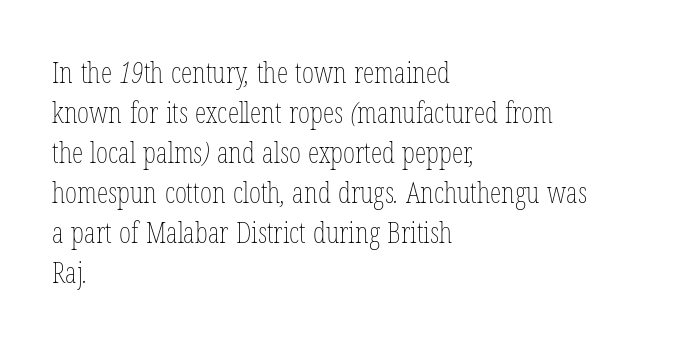
The image shows 29 px thin, condensed type; set left-aligned, normal line spacing (1.38x), normal letter spacing, not underlined; low stroke contrast and a medium x-height.
